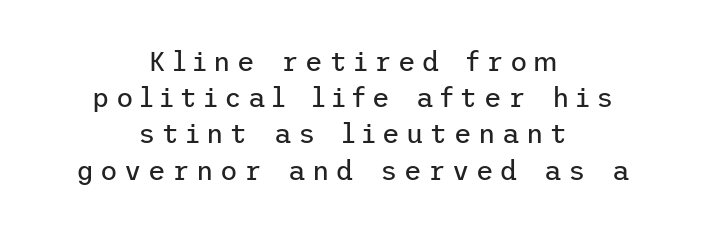
Notice how the passage keeps no hard edge, just a central spine. A clean baseline with only descenders dipping below it. No heavy texture on the line: the type isn't bold. Compared with typical body copy, the letter spacing here is much looser.
